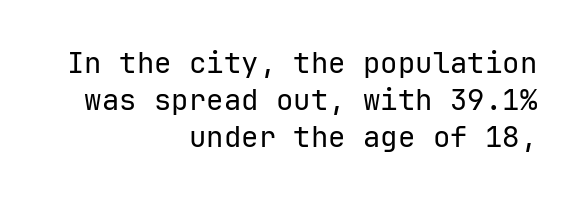
The image shows 29 px regular-weight sans-serif type, upright, monospaced; set right-aligned, normal line spacing (1.27x), normal letter spacing, not underlined; low stroke contrast and a medium x-height.
